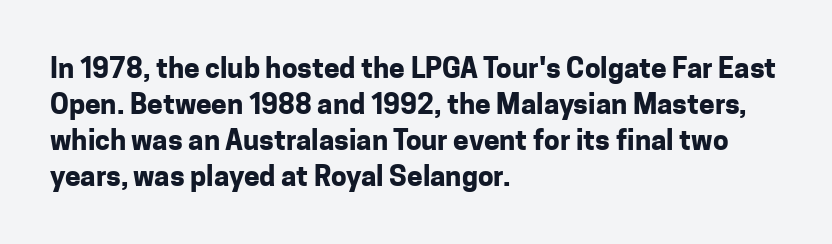
Note the varied advance widths — an 'i' is clearly narrower than an 'm'. Where is the straight margin? On the left. The specimen reads as upright at a glance. Clear beneath every line of the passage.
